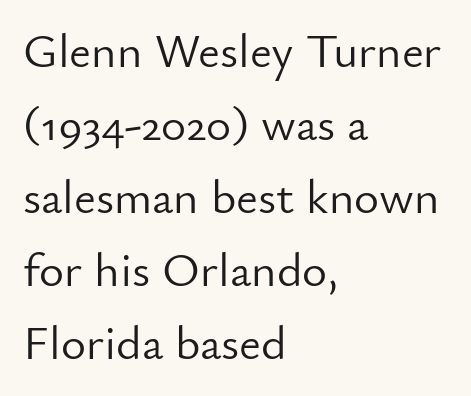
{"serif": "no", "italic": "no", "bold": "no", "weight": "light", "width": "normal", "stroke_contrast": "low", "x_height": "small", "monospaced": "no", "underline": "no", "align": "left", "line_spacing": "normal", "line_spacing_ratio": 1.52, "letter_spacing": "normal", "letter_spacing_em": 0.0, "glyph_px": 48}
